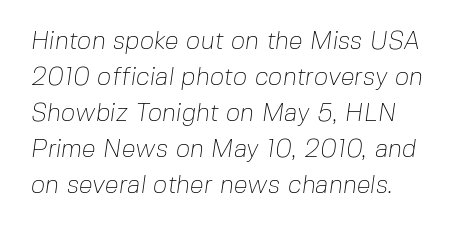
{"bold": "no", "underline": "no", "align": "left", "line_spacing": "normal", "line_spacing_ratio": 1.44, "letter_spacing": "normal", "letter_spacing_em": 0.0, "glyph_px": 25}
